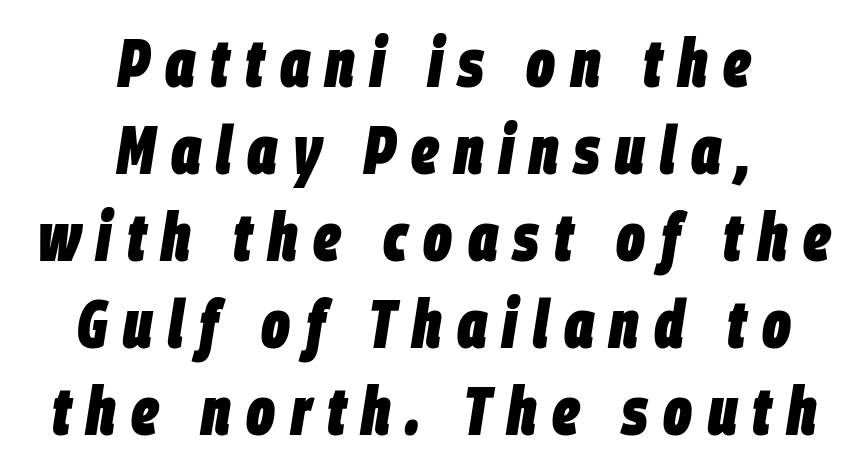
The horizontal fit of the characters is loose and conspicuously gappy. Only glyphs here, with clear space below each row. Think of a printed novel: that variable character pitch is what you see here. The typesetter chose a symmetrical, centered arrangement here.
